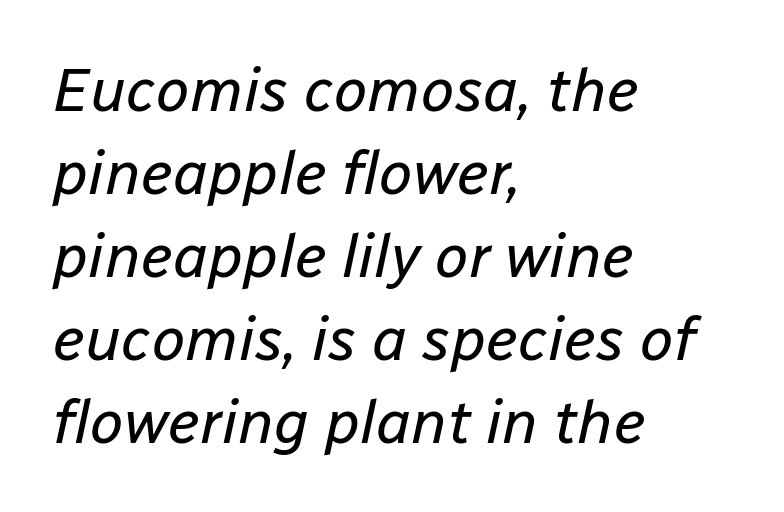
The image shows 61 px regular-weight type, italic (leaning right); set left-aligned, normal line spacing (1.36x), normal letter spacing, not underlined; low stroke contrast and a medium x-height.
